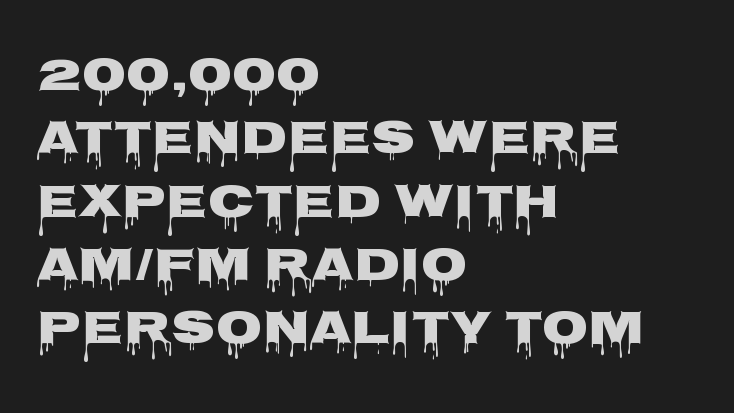
Q: Is the text italic (slanted)? A: No, it is upright.
Q: Is the typeface a serif or a sans-serif typeface? A: Sans-serif.
Q: Is the text underlined? A: No.
Q: How is the paragraph aligned? A: Left-aligned.
Q: Is the spacing between letters normal or unusually wide? A: Normal.
Q: Is the spacing between lines tight, normal or loose? A: Normal.
Q: Width (condensed, normal, or wide)? A: Wide.
Q: Stroke contrast? A: Low.
Q: x-height? A: Large.
Q: Monospaced? A: No.
